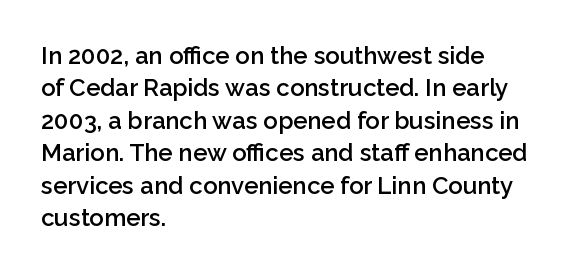
Q: Is the text bold? A: Semi-bold.
Q: Is the text italic (slanted)? A: No, it is upright.
Q: Is the text underlined? A: No.
Q: How is the paragraph aligned? A: Left-aligned.
Q: Is the spacing between letters normal or unusually wide? A: Normal.
Q: Is the spacing between lines tight, normal or loose? A: Normal.
